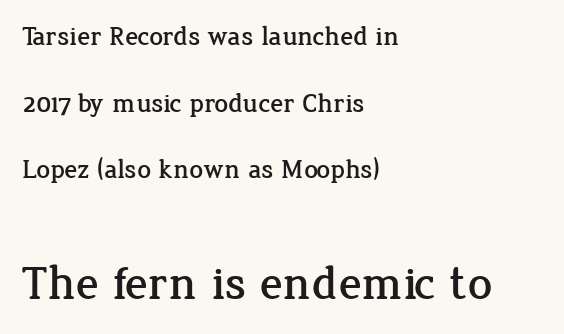
The image shows 48 px serif type, upright; set left-aligned, loose line spacing (2.47x), normal letter spacing, not underlined; the second (bottom) block is 1.78x larger; low stroke contrast and a medium x-height.
